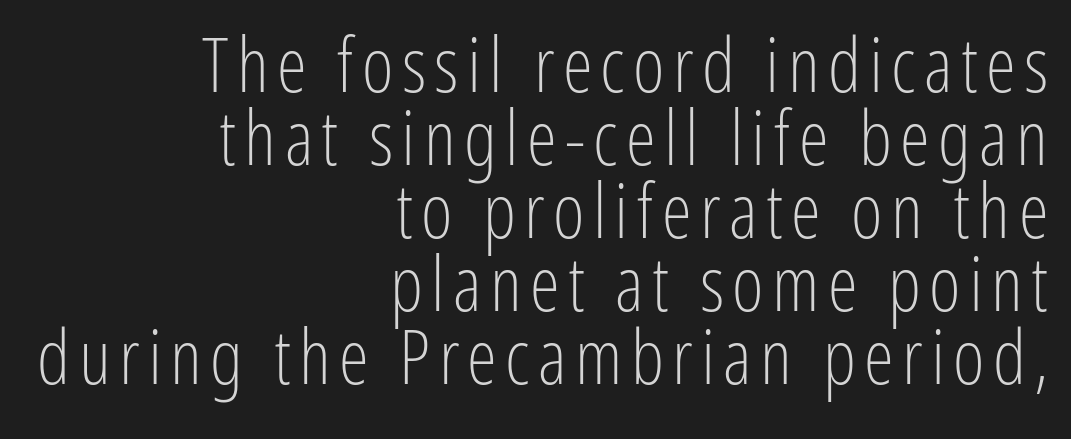
{"serif": "no", "italic": "no", "bold": "no", "weight": "light", "width": "condensed", "stroke_contrast": "low", "x_height": "medium", "monospaced": "no", "underline": "no", "align": "right", "line_spacing": "tight", "line_spacing_ratio": 0.96, "glyph_px": 76}
